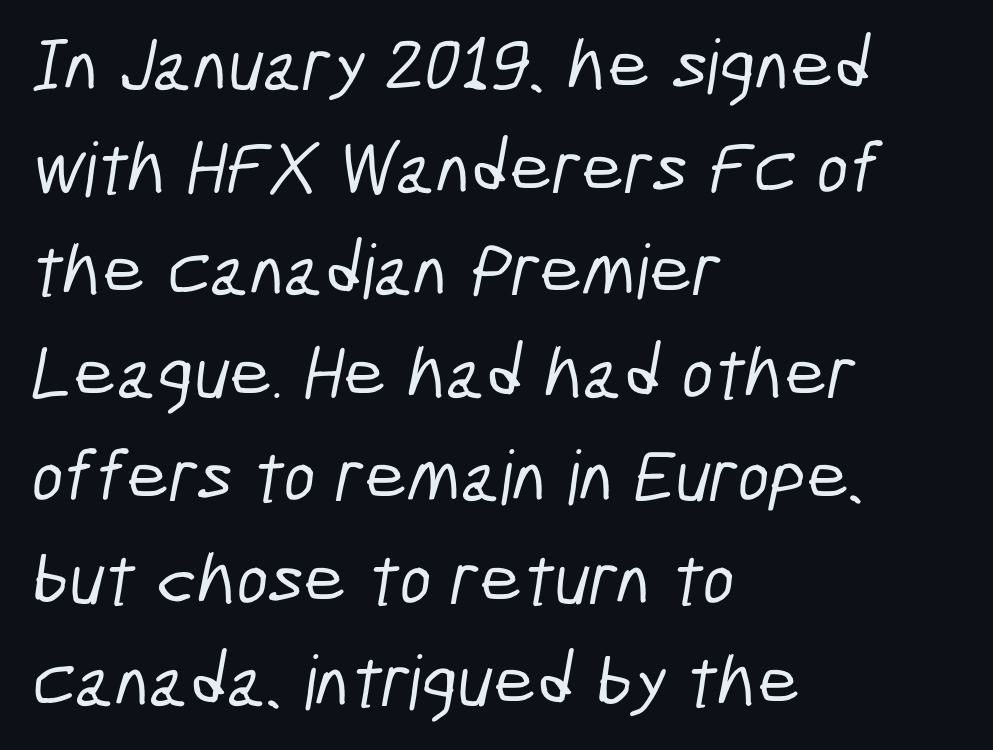
{"serif": "no", "width": "condensed", "stroke_contrast": "low", "x_height": "medium", "monospaced": "no", "underline": "no", "align": "left", "line_spacing": "normal", "line_spacing_ratio": 1.37, "letter_spacing": "normal", "letter_spacing_em": 0.0, "glyph_px": 75}
